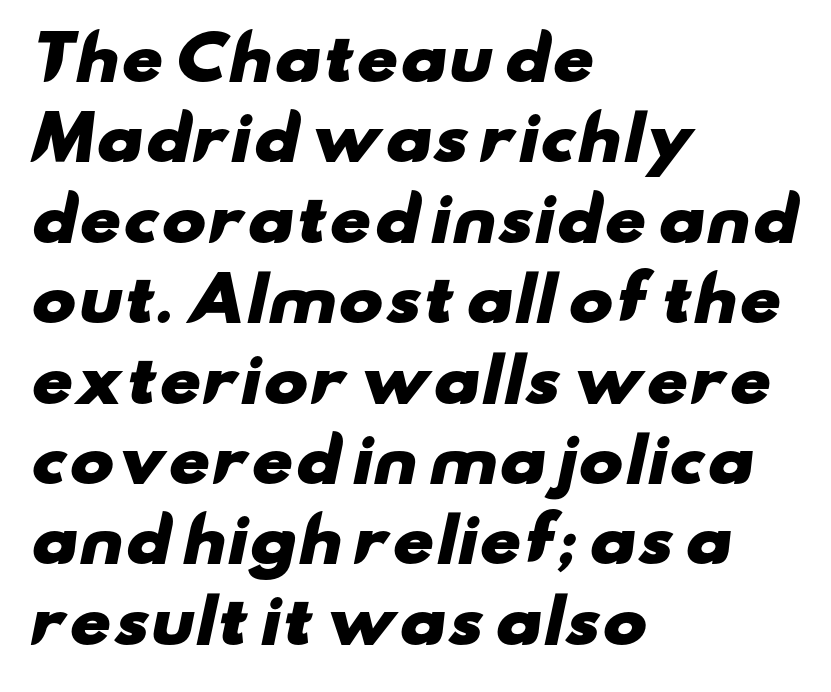
Leading: standard. Glyph-to-glyph distance matches everyday printed text. Nobody drew a line under any word here. The ragged edge is on the right, which tells us the setting is flush left. Typesetter's note: full bold, strokes at maximum text heaviness.
